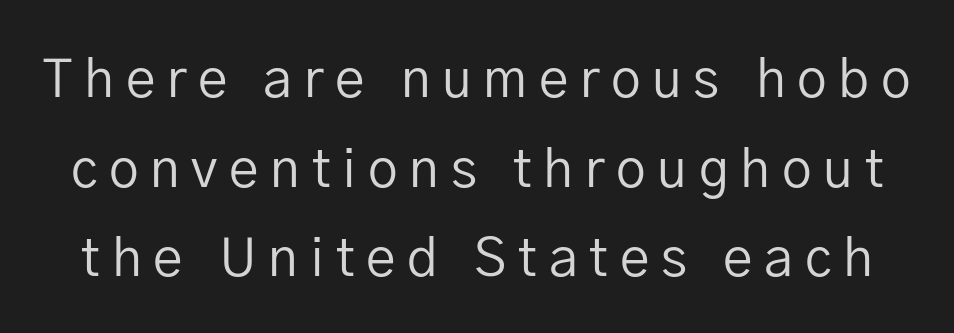
Q: Is the text bold? A: No.
Q: Is the text italic (slanted)? A: No, it is upright.
Q: Is the typeface a serif or a sans-serif typeface? A: Sans-serif.
Q: Is the text underlined? A: No.
Q: Is the spacing between letters normal or unusually wide? A: Unusually wide.
Q: Is the spacing between lines tight, normal or loose? A: Normal.
Q: Width (condensed, normal, or wide)? A: Normal.
Q: Stroke contrast? A: Low.
Q: x-height? A: Medium.
Q: Monospaced? A: No.
